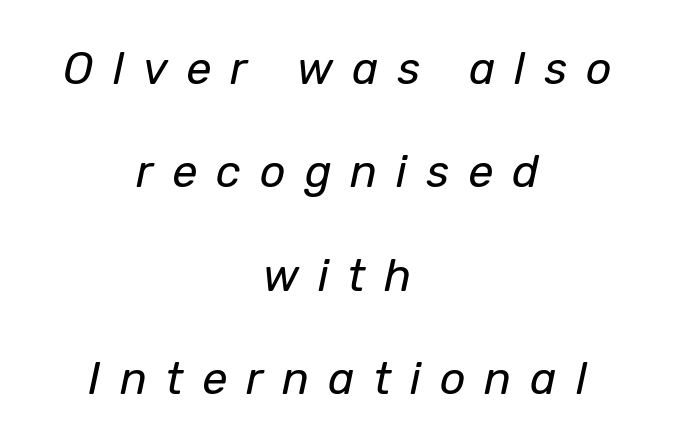
Q: Is the text bold? A: No.
Q: Is the text italic (slanted)? A: Yes, it leans right by about 12 degrees.
Q: Is the text underlined? A: No.
Q: How is the paragraph aligned? A: Centered.
Q: Is the spacing between letters normal or unusually wide? A: Unusually wide.
Q: Is the spacing between lines tight, normal or loose? A: Loose.
Q: Width (condensed, normal, or wide)? A: Normal.
Q: Stroke contrast? A: Low.
Q: x-height? A: Medium.
Q: Monospaced? A: No.
